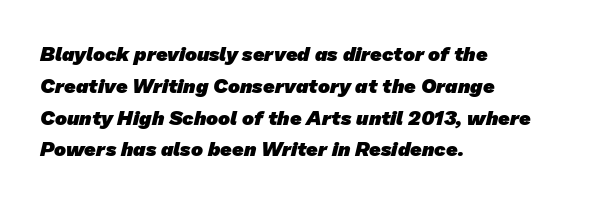
Q: Is the text bold? A: Yes.
Q: Is the text underlined? A: No.
Q: How is the paragraph aligned? A: Left-aligned.
Q: Is the spacing between letters normal or unusually wide? A: Normal.
Q: Is the spacing between lines tight, normal or loose? A: Normal.
